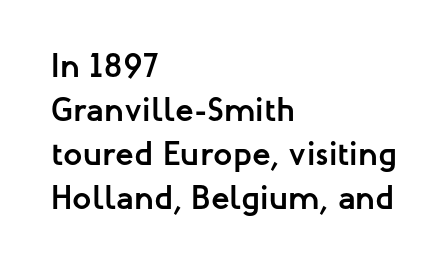
The image shows 34 px semibold sans-serif type, upright; set left-aligned, normal line spacing (1.29x), normal letter spacing, not underlined; low stroke contrast and a medium x-height.
